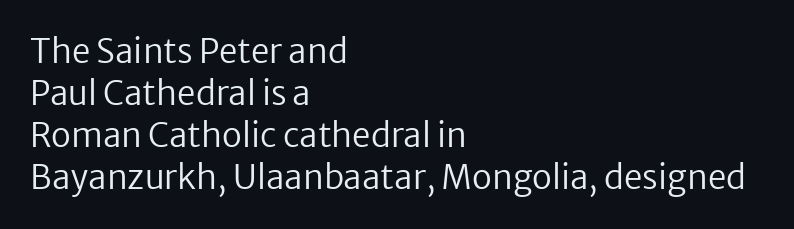
The image shows 33 px regular-weight sans-serif type, upright; set left-aligned, normal line spacing (1.27x), normal letter spacing, not underlined; low stroke contrast and a medium x-height.
